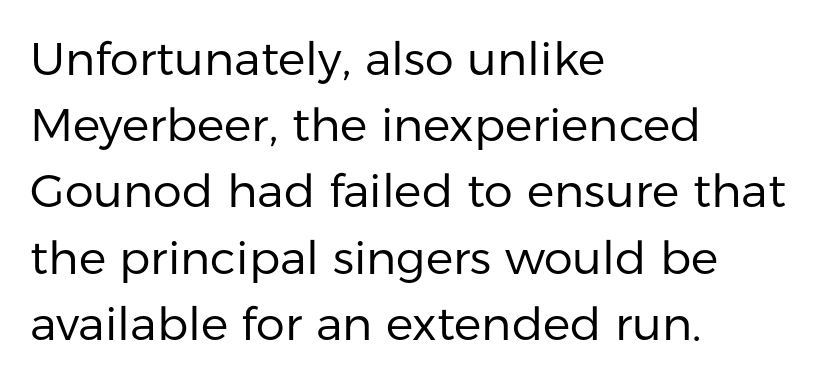
Here the designer chose a conventional face with non-uniform glyph widths. If you drew a ruler down the left edge, every line would touch it. Weight: not bold — regular or lighter. The passage shown stacks its lines at a standard gap.
